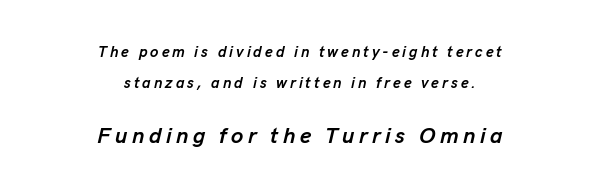
Q: Is the text bold? A: Yes.
Q: Is the text italic (slanted)? A: Yes, it leans right by about 13 degrees.
Q: Is the text underlined? A: No.
Q: How is the paragraph aligned? A: Centered.
Q: Is the spacing between letters normal or unusually wide? A: Unusually wide.
Q: Is the spacing between lines tight, normal or loose? A: Loose.
Q: Which block of text is set in a larger size, the first (top) or the second (bottom)? A: The second (bottom) one.
